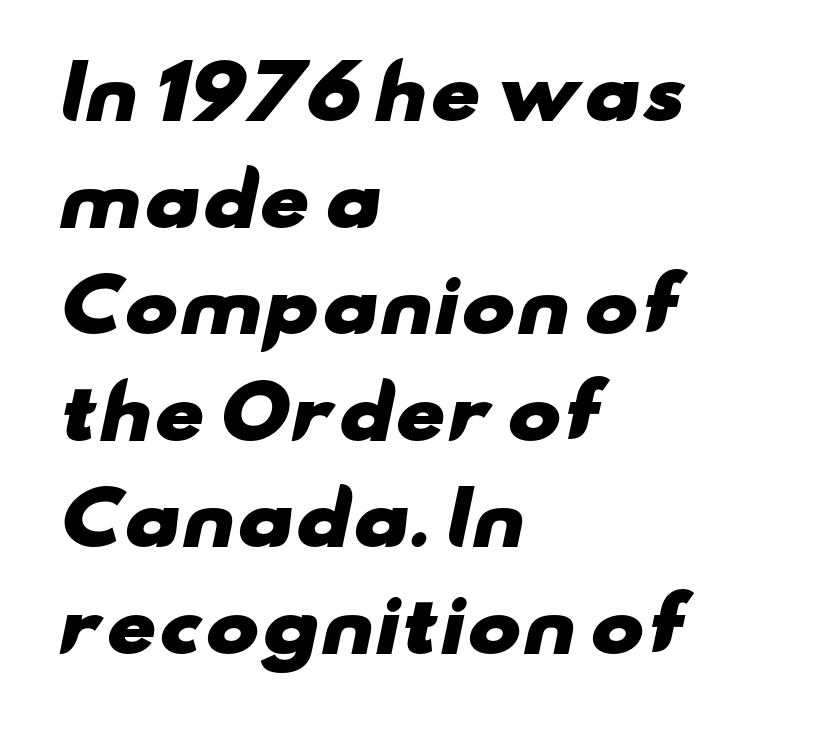
The image shows 72 px heavy, wide sans-serif type; set left-aligned, normal line spacing (1.48x), normal letter spacing, not underlined; low stroke contrast and a small x-height.
